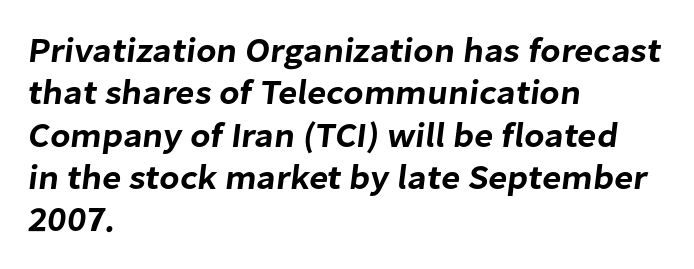
{"serif": "no", "width": "normal", "stroke_contrast": "low", "x_height": "medium", "monospaced": "no", "underline": "no", "align": "left", "line_spacing_ratio": 1.21, "letter_spacing": "normal", "letter_spacing_em": 0.0, "glyph_px": 35}
